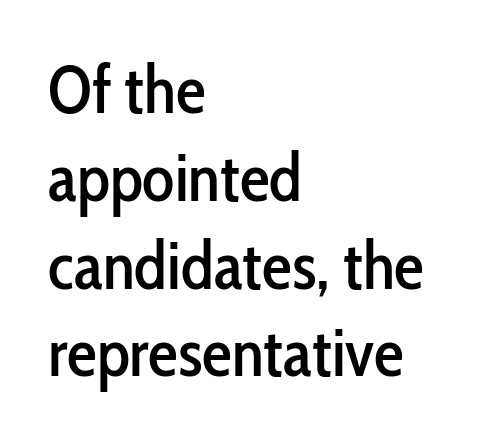
The image shows 67 px condensed sans-serif type, upright; set left-aligned, normal line spacing (1.31x), normal letter spacing, not underlined; low stroke contrast and a medium x-height.
